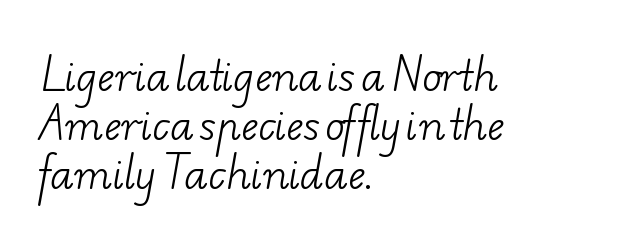
Q: Is the text bold? A: No.
Q: Is the typeface a serif or a sans-serif typeface? A: Serif.
Q: Is the text underlined? A: No.
Q: How is the paragraph aligned? A: Left-aligned.
Q: Is the spacing between letters normal or unusually wide? A: Normal.
Q: Width (condensed, normal, or wide)? A: Wide.
Q: Stroke contrast? A: Low.
Q: x-height? A: Small.
Q: Monospaced? A: No.
